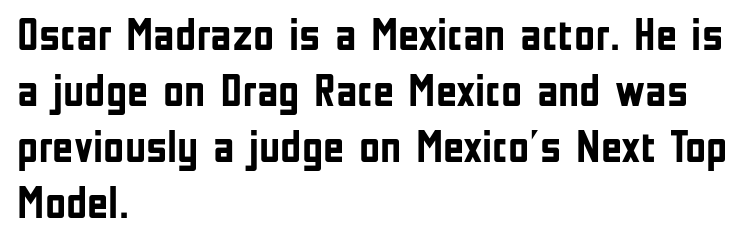
{"serif": "no", "italic": "no", "bold": "yes", "weight": "semibold", "width": "condensed", "stroke_contrast": "low", "x_height": "medium", "monospaced": "no", "underline": "no", "align": "left", "line_spacing_ratio": 1.22, "letter_spacing": "normal", "letter_spacing_em": 0.0, "glyph_px": 46}
